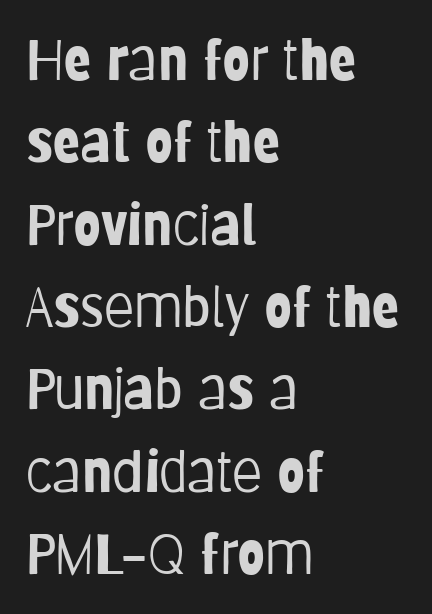
Q: Is the text bold? A: No.
Q: Is the text italic (slanted)? A: No, it is upright.
Q: Is the typeface a serif or a sans-serif typeface? A: Sans-serif.
Q: Is the text underlined? A: No.
Q: How is the paragraph aligned? A: Left-aligned.
Q: Is the spacing between letters normal or unusually wide? A: Normal.
Q: Is the spacing between lines tight, normal or loose? A: Normal.
Q: Width (condensed, normal, or wide)? A: Condensed.
Q: Stroke contrast? A: Low.
Q: x-height? A: Large.
Q: Monospaced? A: No.
